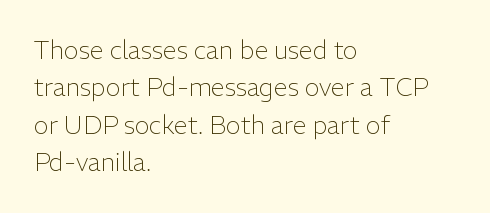
Q: Is the text bold? A: No.
Q: Is the text italic (slanted)? A: No, it is upright.
Q: Is the text underlined? A: No.
Q: How is the paragraph aligned? A: Left-aligned.
Q: Is the spacing between letters normal or unusually wide? A: Normal.
Q: Is the spacing between lines tight, normal or loose? A: Normal.
